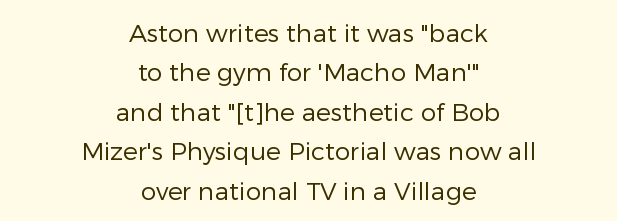
{"italic": "no", "bold": "no", "underline": "no", "align": "center", "line_spacing": "normal", "line_spacing_ratio": 1.58, "letter_spacing": "normal", "letter_spacing_em": 0.0, "glyph_px": 25}
